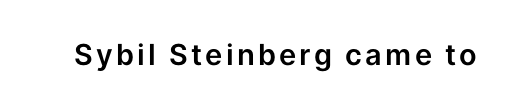
{"serif": "no", "italic": "no", "width": "normal", "stroke_contrast": "low", "x_height": "medium", "monospaced": "no", "underline": "no", "glyph_px": 29}
